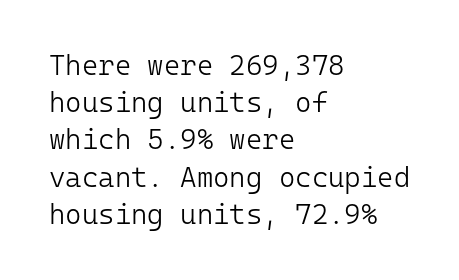
Q: Is the text bold? A: No.
Q: Is the text italic (slanted)? A: No, it is upright.
Q: Is the typeface a serif or a sans-serif typeface? A: Sans-serif.
Q: Is the text underlined? A: No.
Q: How is the paragraph aligned? A: Left-aligned.
Q: Is the spacing between letters normal or unusually wide? A: Normal.
Q: Is the spacing between lines tight, normal or loose? A: Normal.
Q: Width (condensed, normal, or wide)? A: Normal.
Q: Stroke contrast? A: Low.
Q: x-height? A: Medium.
Q: Monospaced? A: Yes.
